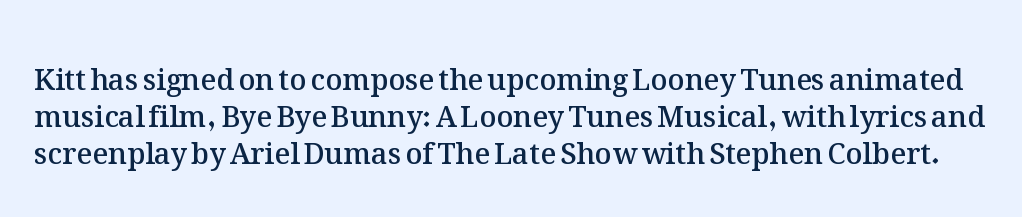
The image shows 29 px semibold type, upright; set normal line spacing (1.28x), normal letter spacing, not underlined; medium stroke contrast and a medium x-height.
